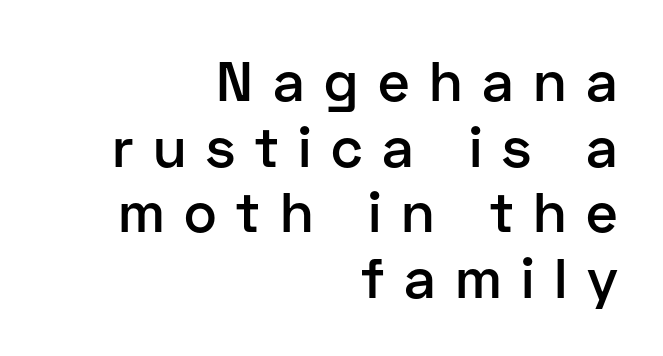
The image shows 56 px semibold sans-serif type, upright; set right-aligned, line spacing 1.17x, unusually wide letter spacing (+0.35 em), not underlined; low stroke contrast and a medium x-height.
